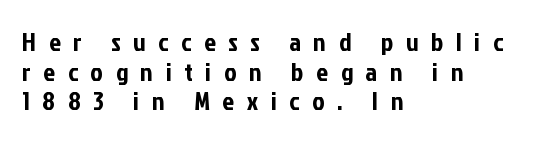
Q: Is the text italic (slanted)? A: No, it is upright.
Q: Is the text underlined? A: No.
Q: How is the paragraph aligned? A: Left-aligned.
Q: Is the spacing between letters normal or unusually wide? A: Unusually wide.
Q: Is the spacing between lines tight, normal or loose? A: Tight.
